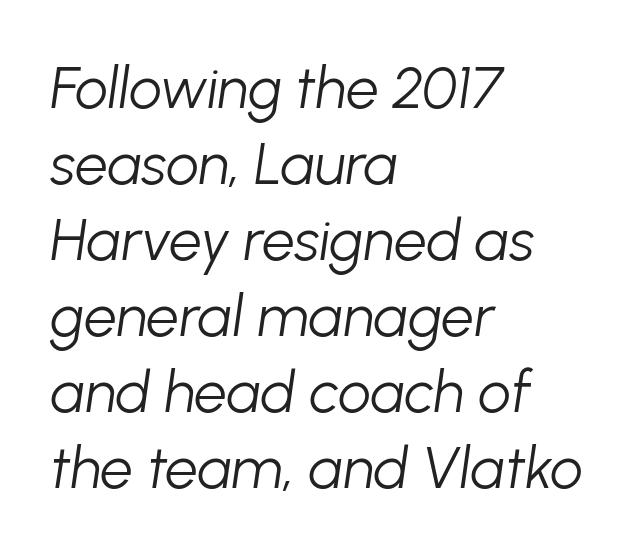
It's the slanting kind of type. The passage shown has conventional tracking throughout. The letters advance in unequal steps, a hallmark of proportional type. Where is the straight margin? On the left.
